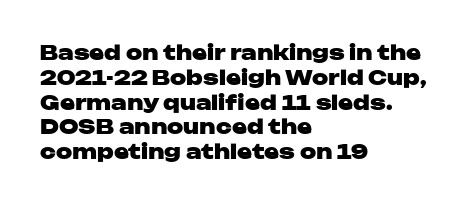
The image shows 20 px bold type, upright; set left-aligned, line spacing 1.24x, normal letter spacing, not underlined.
